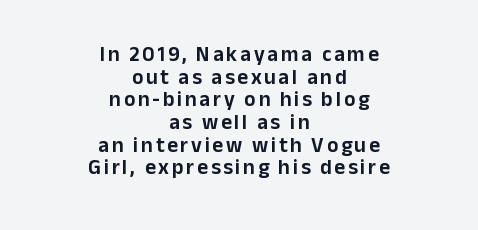
Q: Is the text italic (slanted)? A: No, it is upright.
Q: Is the text underlined? A: No.
Q: How is the paragraph aligned? A: Centered.
Q: Is the spacing between lines tight, normal or loose? A: Tight.
